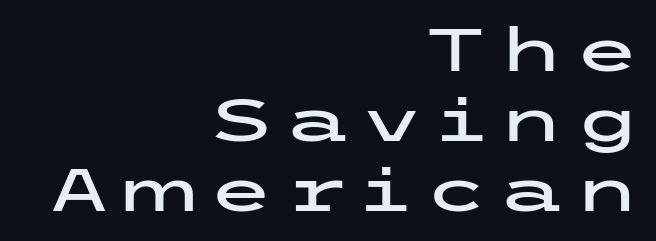
Q: Is the text italic (slanted)? A: No, it is upright.
Q: Is the typeface a serif or a sans-serif typeface? A: Sans-serif.
Q: Is the text underlined? A: No.
Q: How is the paragraph aligned? A: Right-aligned.
Q: Width (condensed, normal, or wide)? A: Wide.
Q: Stroke contrast? A: Low.
Q: x-height? A: Medium.
